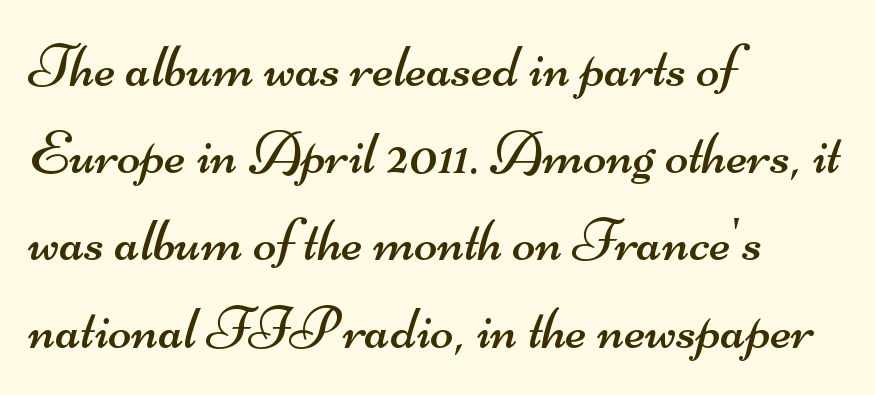
Q: Is the text bold? A: No.
Q: Is the typeface a serif or a sans-serif typeface? A: Sans-serif.
Q: Is the text underlined? A: No.
Q: How is the paragraph aligned? A: Left-aligned.
Q: Is the spacing between letters normal or unusually wide? A: Normal.
Q: Is the spacing between lines tight, normal or loose? A: Normal.
Q: Width (condensed, normal, or wide)? A: Wide.
Q: Stroke contrast? A: Medium.
Q: x-height? A: Small.
Q: Monospaced? A: No.
